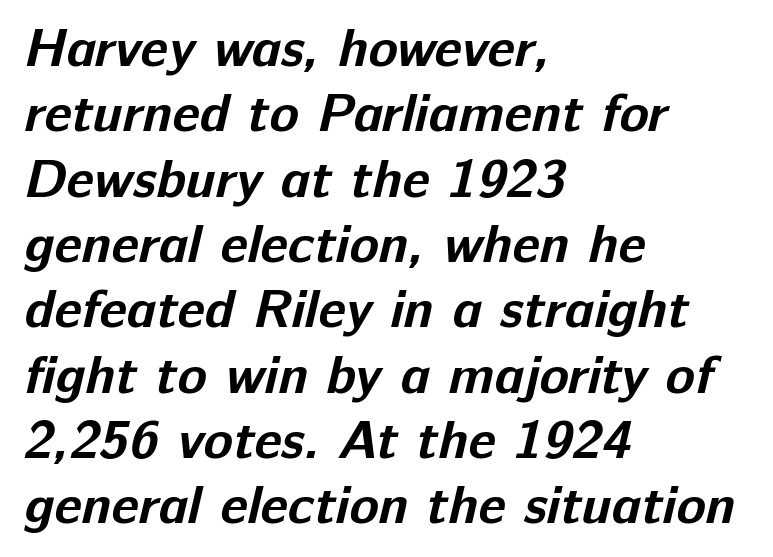
{"serif": "no", "bold": "yes", "weight": "bold", "width": "normal", "stroke_contrast": "low", "x_height": "medium", "monospaced": "no", "underline": "no", "align": "left", "line_spacing_ratio": 1.21, "letter_spacing": "normal", "letter_spacing_em": 0.0, "glyph_px": 54}
